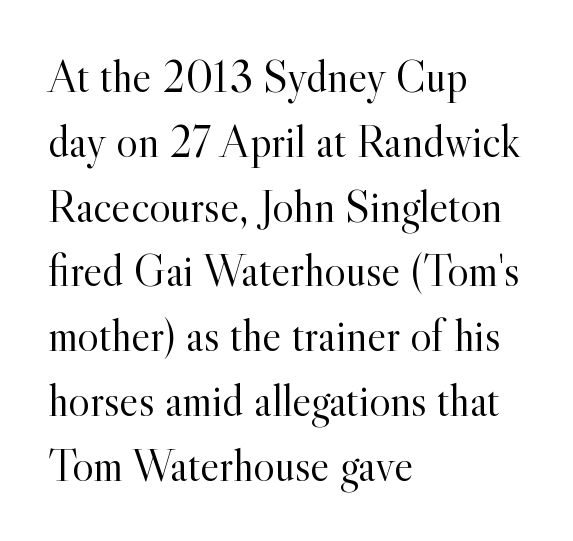
The gaps between neighbouring characters are ordinary and unremarkable. Stroke mass is kept to a normal reading level or below. The specimen reads as upright at a glance. Small tapered or slab feet sit at the stroke ends, so this counts as serif. The passage shown is not underscored anywhere. Does the copy run flush right? No — it runs flush left.
